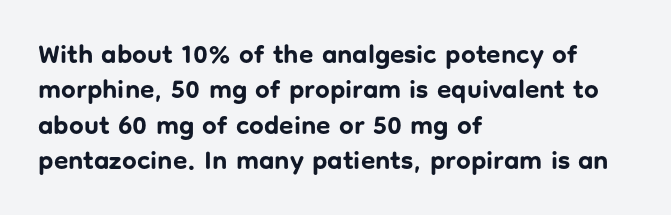
Normally led — the rows are evenly, conventionally spaced. A roman cut, with each character standing at attention. The gaps between neighbouring characters are ordinary and unremarkable. The words here are not underlined. Left-aligned paragraph, ragged on the right. The typesetting leans heavy: a genuine bold.
